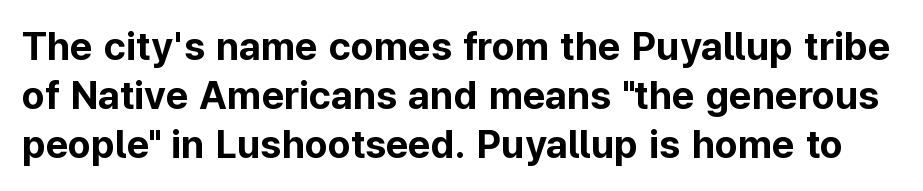
The face used here is rendered with its standard letterfit. Characters remain perfectly vertical along every line. Note: no serifs on the glyphs. Descenders are the only things crossing below the line. Vertical spacing — default. Looks like regular typesetting: each glyph gets only the width it needs.
